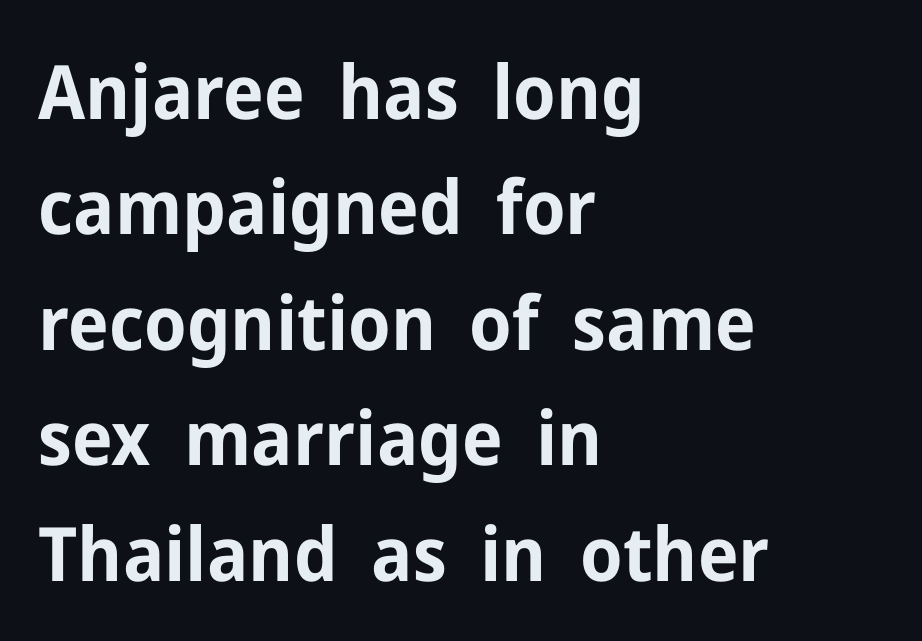
Q: Is the text bold? A: Yes.
Q: Is the text italic (slanted)? A: No, it is upright.
Q: Is the typeface a serif or a sans-serif typeface? A: Sans-serif.
Q: Is the text underlined? A: No.
Q: How is the paragraph aligned? A: Left-aligned.
Q: Is the spacing between letters normal or unusually wide? A: Normal.
Q: Is the spacing between lines tight, normal or loose? A: Normal.
Q: Width (condensed, normal, or wide)? A: Normal.
Q: Stroke contrast? A: Low.
Q: x-height? A: Medium.
Q: Monospaced? A: No.
